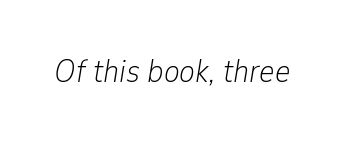
The image shows 33 px light, condensed type, italic (leaning right); set normal letter spacing, not underlined; low stroke contrast and a medium x-height.
